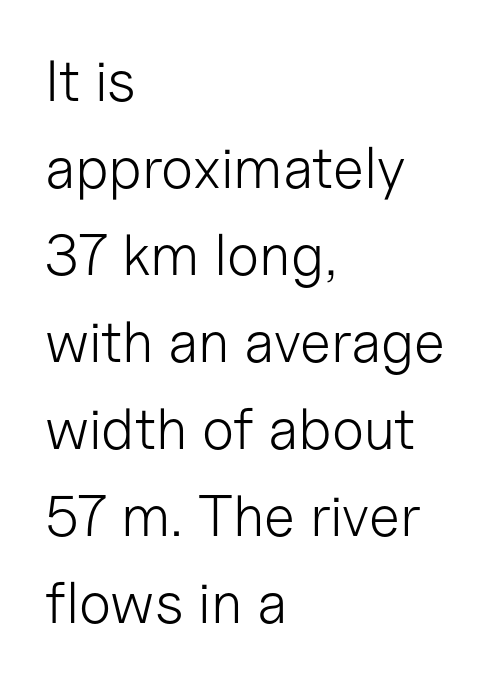
The image shows 58 px light sans-serif type, upright; set left-aligned, normal line spacing (1.5x), normal letter spacing, not underlined; low stroke contrast and a medium x-height.
